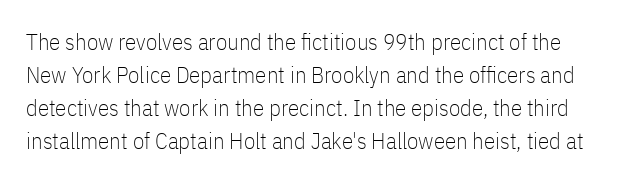
Q: Is the text bold? A: No.
Q: Is the text italic (slanted)? A: No, it is upright.
Q: Is the text underlined? A: No.
Q: Is the spacing between letters normal or unusually wide? A: Normal.
Q: Is the spacing between lines tight, normal or loose? A: Normal.
